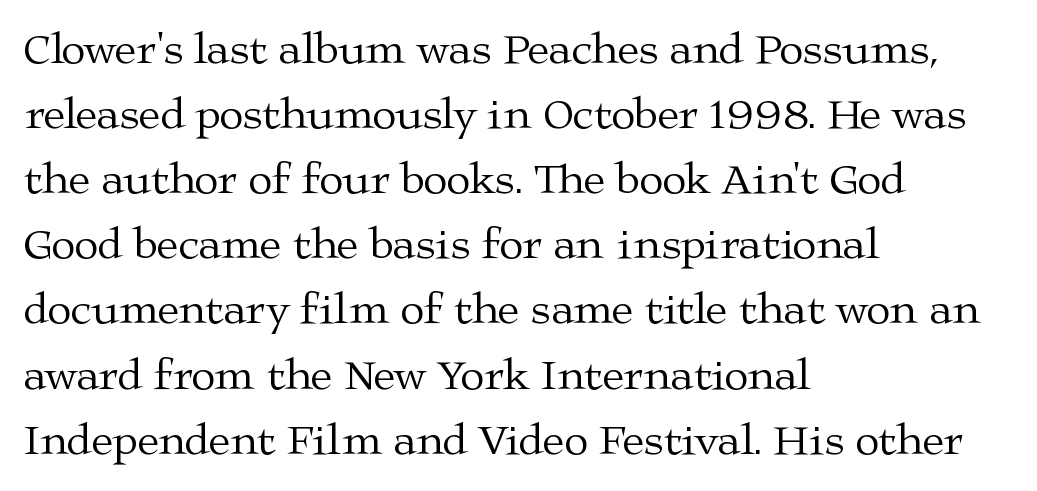
Q: Is the text bold? A: No.
Q: Is the text italic (slanted)? A: No, it is upright.
Q: Is the typeface a serif or a sans-serif typeface? A: Serif.
Q: Is the text underlined? A: No.
Q: How is the paragraph aligned? A: Left-aligned.
Q: Is the spacing between letters normal or unusually wide? A: Normal.
Q: Is the spacing between lines tight, normal or loose? A: Normal.
Q: Width (condensed, normal, or wide)? A: Wide.
Q: Stroke contrast? A: Medium.
Q: x-height? A: Medium.
Q: Monospaced? A: No.
